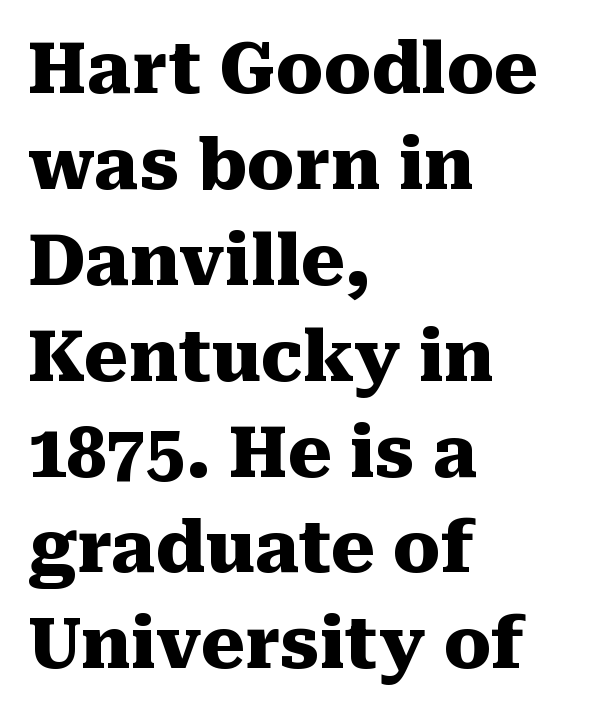
The image shows 70 px heavy serif type, upright; set left-aligned, normal line spacing (1.37x), normal letter spacing, not underlined; medium stroke contrast and a medium x-height.
